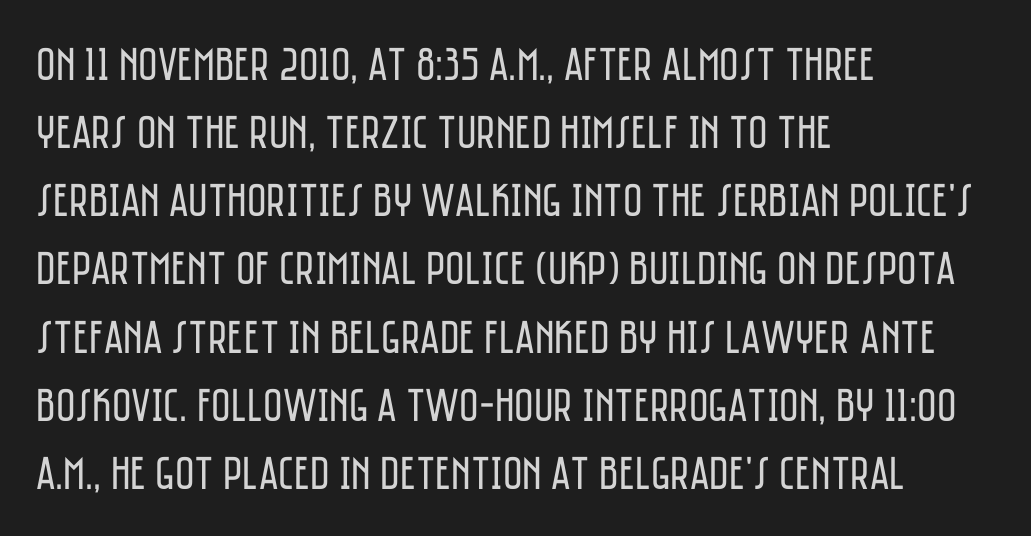
Between one letter and the next there's only the usual sliver of space. Glance below the letters and you will spot only blank space. The type family on display is of the sans-serif kind. The text block is weighted toward the left margin, trailing off unevenly rightward.
